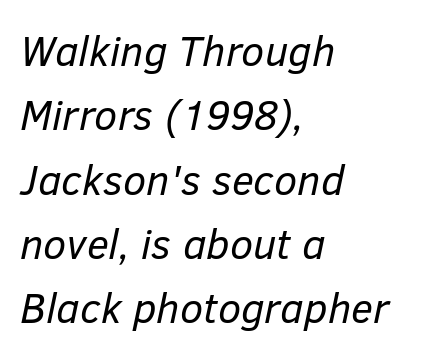
Q: Is the text bold? A: No.
Q: Is the text italic (slanted)? A: Yes, it leans right by about 12 degrees.
Q: Is the text underlined? A: No.
Q: How is the paragraph aligned? A: Left-aligned.
Q: Is the spacing between letters normal or unusually wide? A: Normal.
Q: Is the spacing between lines tight, normal or loose? A: Normal.
Q: Width (condensed, normal, or wide)? A: Normal.
Q: Stroke contrast? A: Low.
Q: x-height? A: Medium.
Q: Monospaced? A: No.
